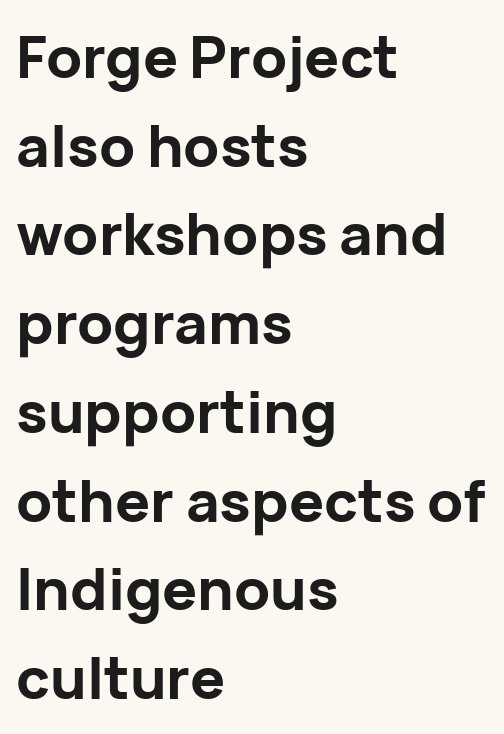
The space beneath each line is pristine and unruled. Characters remain perfectly vertical along every line. Leading: standard. Character widths vary here, with narrow letters taking less room than wide ones. Typographic density is high because the face is bold. Font category for this specimen: sans-serif.
